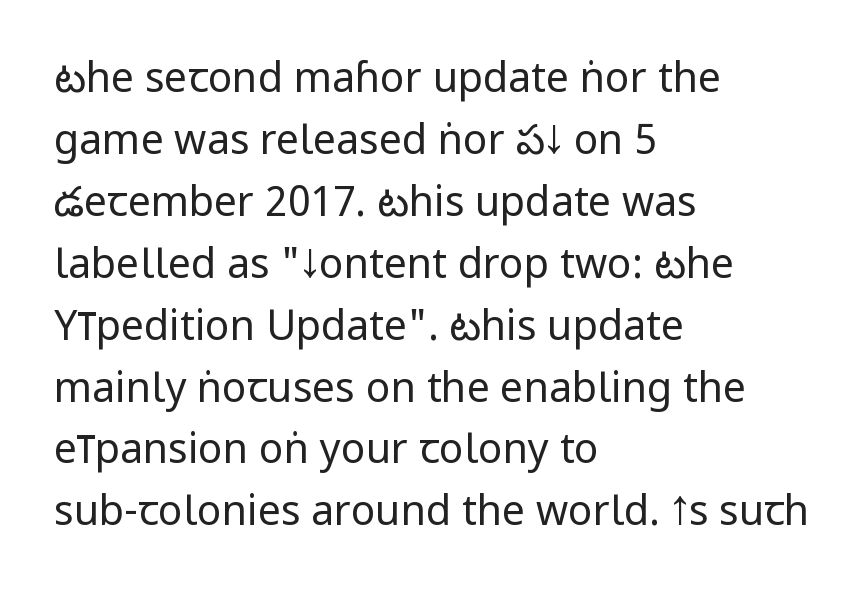
Q: Is the text bold? A: No.
Q: Is the text italic (slanted)? A: No, it is upright.
Q: Is the typeface a serif or a sans-serif typeface? A: Sans-serif.
Q: Is the text underlined? A: No.
Q: How is the paragraph aligned? A: Left-aligned.
Q: Is the spacing between letters normal or unusually wide? A: Normal.
Q: Is the spacing between lines tight, normal or loose? A: Normal.
Q: Width (condensed, normal, or wide)? A: Condensed.
Q: Stroke contrast? A: Low.
Q: x-height? A: Large.
Q: Monospaced? A: No.
